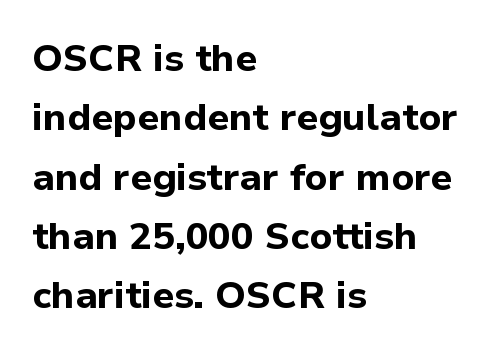
{"serif": "no", "italic": "no", "bold": "yes", "weight": "bold", "width": "normal", "stroke_contrast": "low", "x_height": "medium", "monospaced": "no", "underline": "no", "align": "left", "line_spacing": "normal", "line_spacing_ratio": 1.56, "letter_spacing": "normal", "letter_spacing_em": 0.0, "glyph_px": 38}
